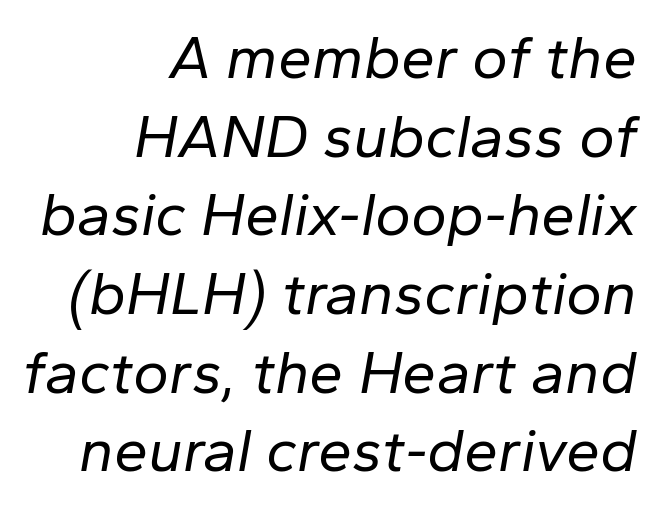
Q: Is the text bold? A: No.
Q: Is the text italic (slanted)? A: Yes, it leans right by about 10 degrees.
Q: Is the text underlined? A: No.
Q: How is the paragraph aligned? A: Right-aligned.
Q: Is the spacing between letters normal or unusually wide? A: Normal.
Q: Is the spacing between lines tight, normal or loose? A: Normal.
Q: Width (condensed, normal, or wide)? A: Normal.
Q: Stroke contrast? A: Low.
Q: x-height? A: Medium.
Q: Monospaced? A: No.
